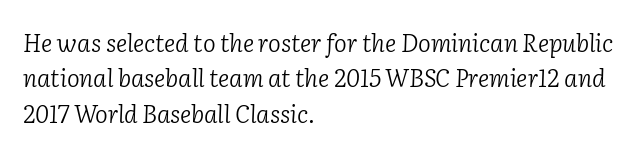
Designer's note — italics engaged. The rows are spaced the way most documents space them. This sample uses plain, unmodified letter spacing. Think standard paragraph weight, or any step lighter than that.
